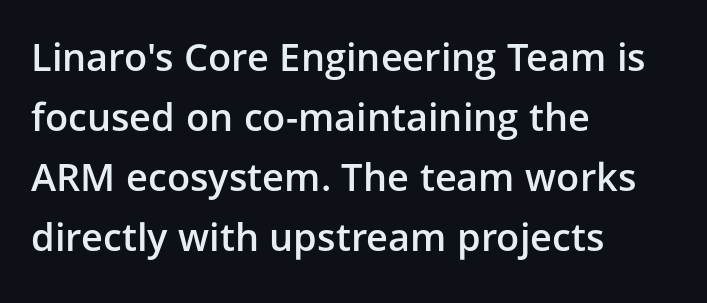
{"serif": "no", "italic": "no", "bold": "semi", "weight": "semibold", "width": "normal", "stroke_contrast": "low", "x_height": "medium", "monospaced": "no", "underline": "no", "align": "left", "line_spacing": "normal", "line_spacing_ratio": 1.58, "letter_spacing": "normal", "letter_spacing_em": 0.0, "glyph_px": 38}
